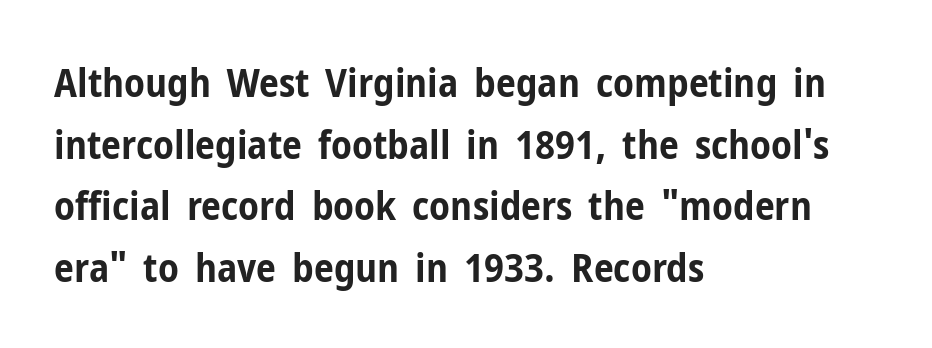
Varying glyph widths throughout — classic text-font behaviour. The letters carry no serifs — their stems end cleanly without finishing strokes. The baseline area is clear. The lettering holds an erect, upright posture throughout. Thick stems and heavy bowls — unmistakably bold.
